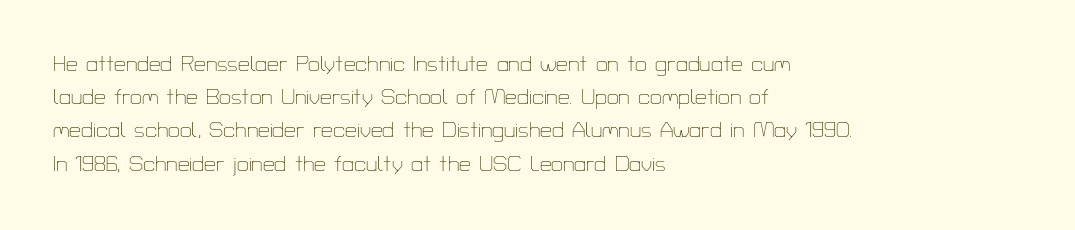
The image shows 21 px text type, upright; set left-aligned, normal line spacing (1.58x), normal letter spacing, not underlined.
